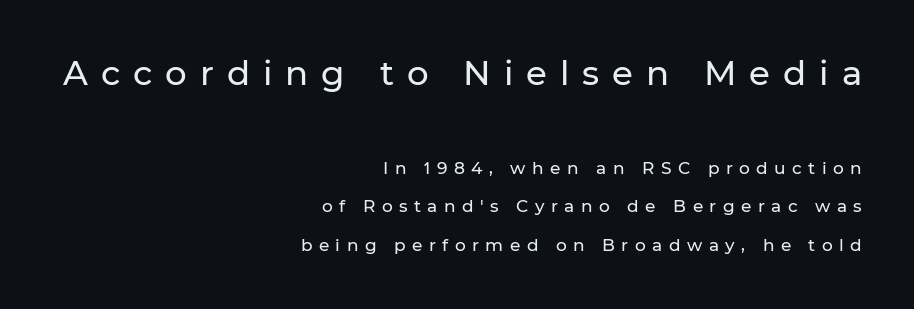
Q: Is the text italic (slanted)? A: No, it is upright.
Q: Is the typeface a serif or a sans-serif typeface? A: Sans-serif.
Q: Is the text underlined? A: No.
Q: How is the paragraph aligned? A: Right-aligned.
Q: Is the spacing between letters normal or unusually wide? A: Unusually wide.
Q: Is the spacing between lines tight, normal or loose? A: Loose.
Q: Which block of text is set in a larger size, the first (top) or the second (bottom)? A: The first (top) one.
Q: Width (condensed, normal, or wide)? A: Normal.
Q: Stroke contrast? A: Low.
Q: x-height? A: Medium.
Q: Monospaced? A: No.
